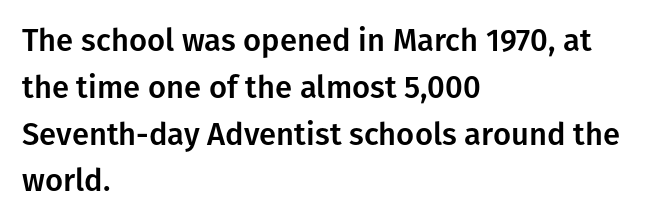
The image shows 31 px sans-serif type, upright; set left-aligned, normal line spacing (1.51x), normal letter spacing, not underlined; low stroke contrast and a medium x-height.
